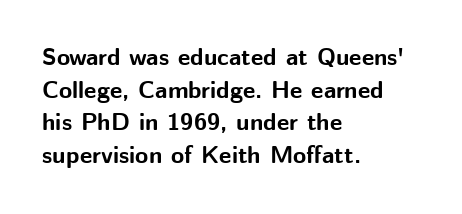
The image shows 24 px bold type, upright; set left-aligned, normal line spacing (1.36x), normal letter spacing, not underlined.
